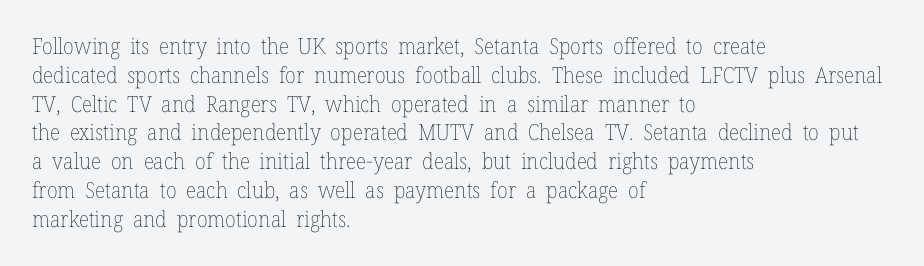
{"italic": "no", "bold": "no", "underline": "no", "align": "left", "line_spacing": "normal", "line_spacing_ratio": 1.31, "letter_spacing": "normal", "letter_spacing_em": 0.0, "glyph_px": 22}
